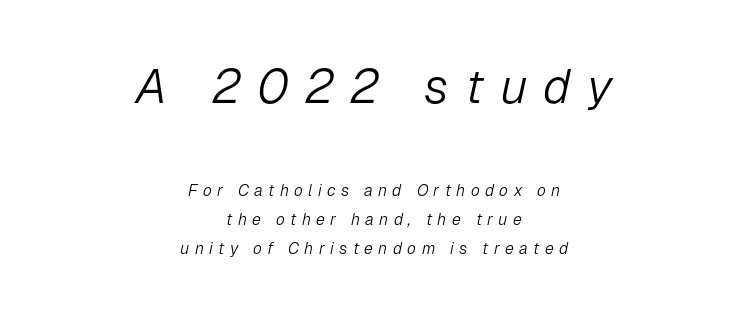
Q: Is the text bold? A: No.
Q: Is the text italic (slanted)? A: Yes, it leans right by about 12 degrees.
Q: Is the text underlined? A: No.
Q: How is the paragraph aligned? A: Centered.
Q: Is the spacing between letters normal or unusually wide? A: Unusually wide.
Q: Which block of text is set in a larger size, the first (top) or the second (bottom)? A: The first (top) one.
Q: Width (condensed, normal, or wide)? A: Normal.
Q: Stroke contrast? A: Low.
Q: x-height? A: Medium.
Q: Monospaced? A: No.
